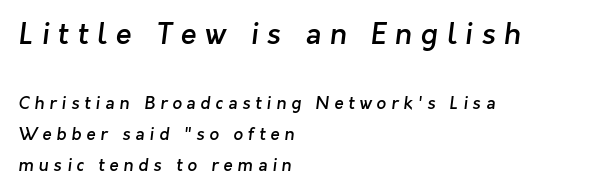
{"serif": "no", "bold": "semi", "weight": "semibold", "width": "normal", "stroke_contrast": "low", "x_height": "medium", "monospaced": "no", "underline": "no", "align": "left", "line_spacing_ratio": 1.82, "letter_spacing": "wide", "letter_spacing_em": 0.29, "larger_block": "first", "size_ratio": 1.71, "glyph_px": 29}
